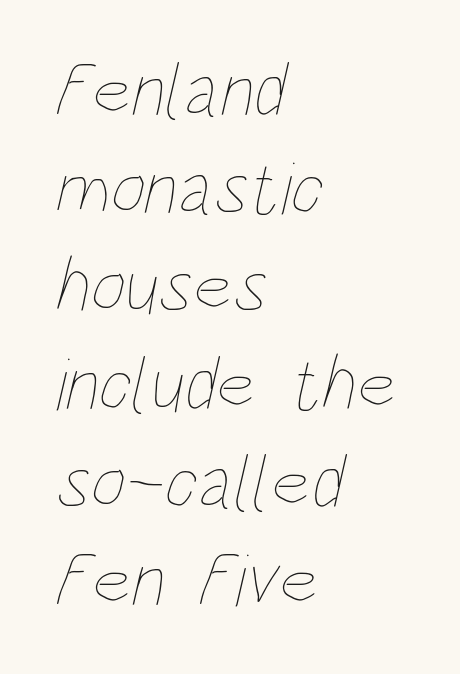
{"bold": "no", "weight": "thin", "width": "condensed", "stroke_contrast": "low", "x_height": "large", "monospaced": "no", "underline": "no", "align": "left", "line_spacing": "normal", "line_spacing_ratio": 1.29, "letter_spacing": "normal", "letter_spacing_em": 0.0, "glyph_px": 76}
